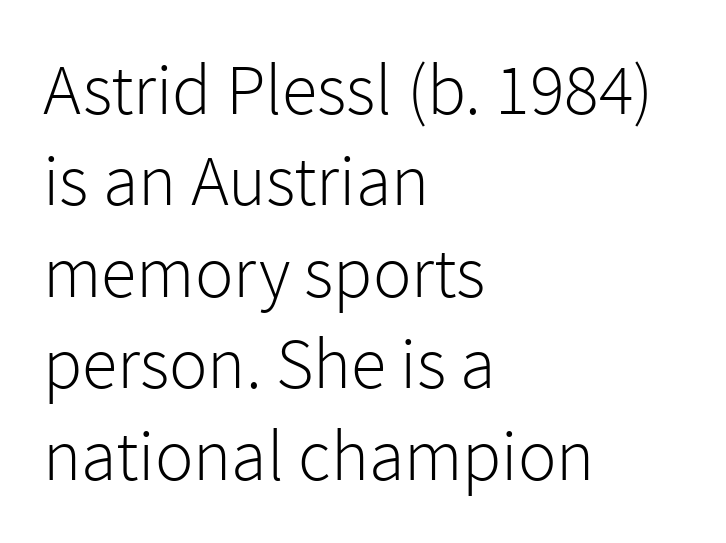
{"serif": "no", "italic": "no", "bold": "no", "weight": "light", "width": "normal", "x_height": "medium", "monospaced": "no", "underline": "no", "align": "left", "line_spacing": "normal", "line_spacing_ratio": 1.27, "letter_spacing": "normal", "letter_spacing_em": 0.0, "glyph_px": 72}
